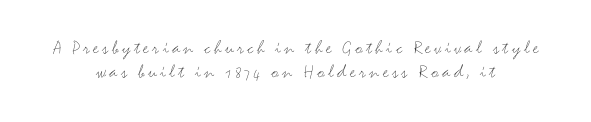
{"bold": "no", "underline": "no", "align": "center", "line_spacing_ratio": 1.2, "glyph_px": 20}
